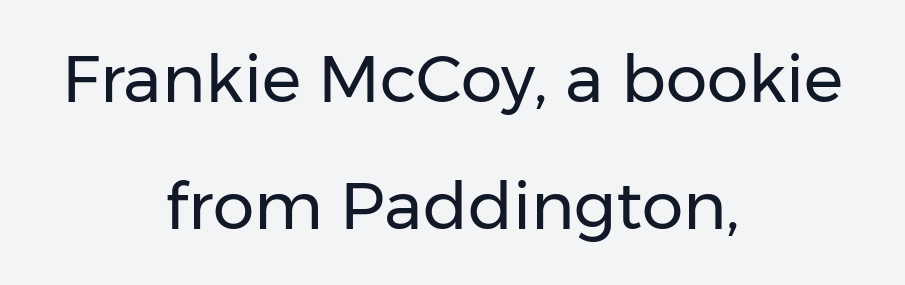
{"serif": "no", "italic": "no", "bold": "no", "weight": "regular", "width": "normal", "stroke_contrast": "low", "x_height": "medium", "monospaced": "no", "underline": "no", "align": "center", "line_spacing": "loose", "line_spacing_ratio": 1.93, "letter_spacing": "normal", "letter_spacing_em": 0.0, "glyph_px": 66}
